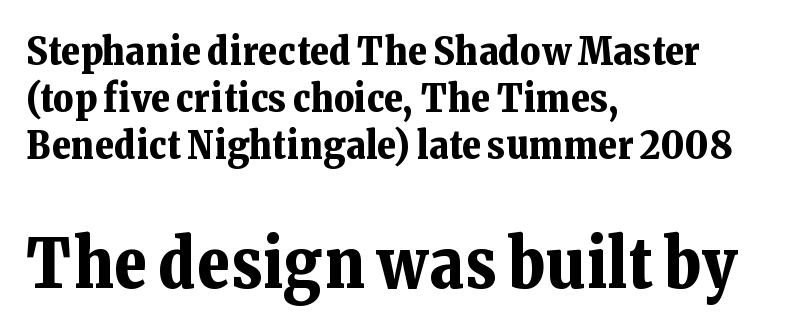
Q: Is the text bold? A: Yes.
Q: Is the text italic (slanted)? A: No, it is upright.
Q: Is the typeface a serif or a sans-serif typeface? A: Serif.
Q: Is the text underlined? A: No.
Q: How is the paragraph aligned? A: Left-aligned.
Q: Is the spacing between letters normal or unusually wide? A: Normal.
Q: Which block of text is set in a larger size, the first (top) or the second (bottom)? A: The second (bottom) one.
Q: Width (condensed, normal, or wide)? A: Normal.
Q: Stroke contrast? A: Low.
Q: x-height? A: Medium.
Q: Monospaced? A: No.
